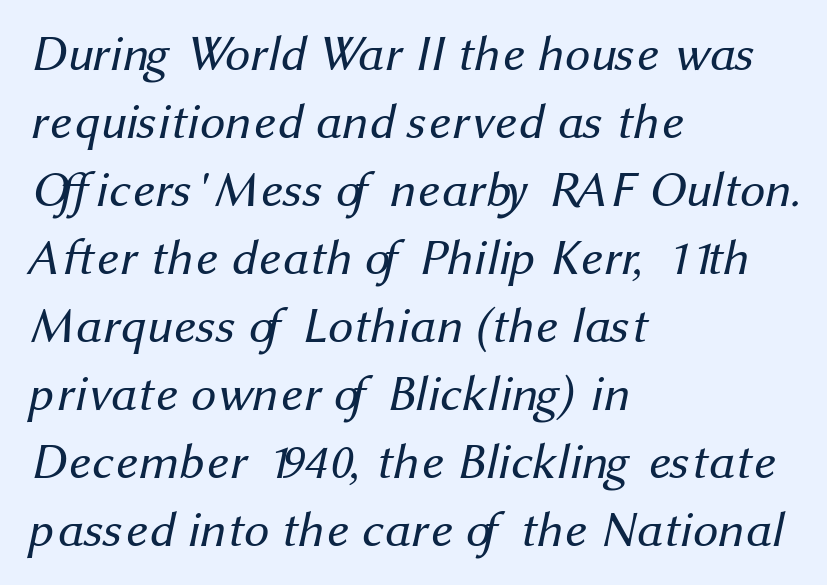
Bare-footed words on every line. A normal amount of white space separates one row of letters from the next. Honestly, the letter spacing is just normal — you wouldn't notice it. These lines are rendered in a variable-pitch font. Think standard paragraph weight, or any step lighter than that. Stroke terminals: plain, sans-serif.
